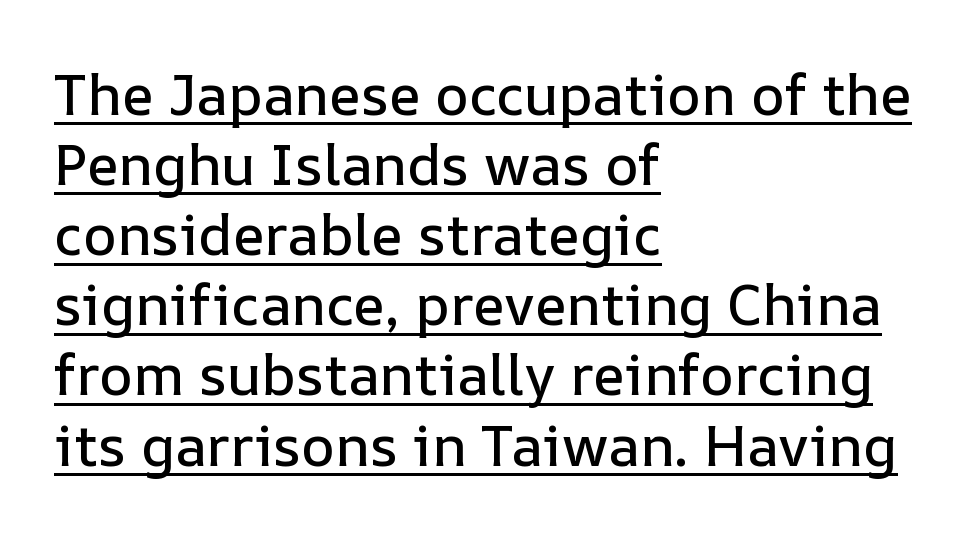
The image shows 57 px text type, upright; set left-aligned, line spacing 1.23x, normal letter spacing, underlined; low stroke contrast and a medium x-height.
